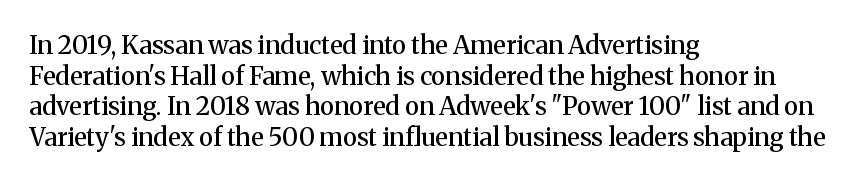
{"italic": "no", "bold": "semi", "underline": "no", "align": "left", "line_spacing_ratio": 1.23, "letter_spacing": "normal", "letter_spacing_em": 0.0, "glyph_px": 25}
